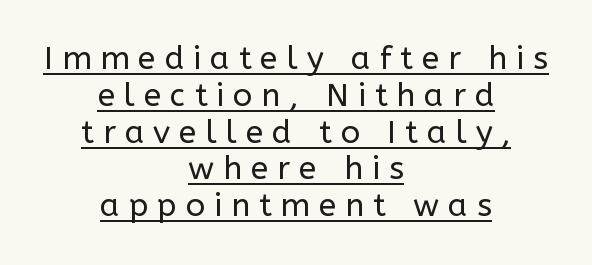
This sample is center-justified, so both line endings float freely. A baseline rule has been typeset under these characters. Do the characters align in a grid? No, the font is proportional. The typeface has the unassuming heft of standard copy or less.
